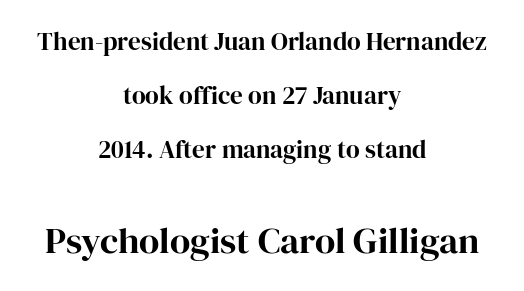
The image shows 37 px serif type, upright; set centered, loose line spacing (2.17x), normal letter spacing, not underlined; the second (bottom) block is 1.48x larger; high stroke contrast and a medium x-height.
